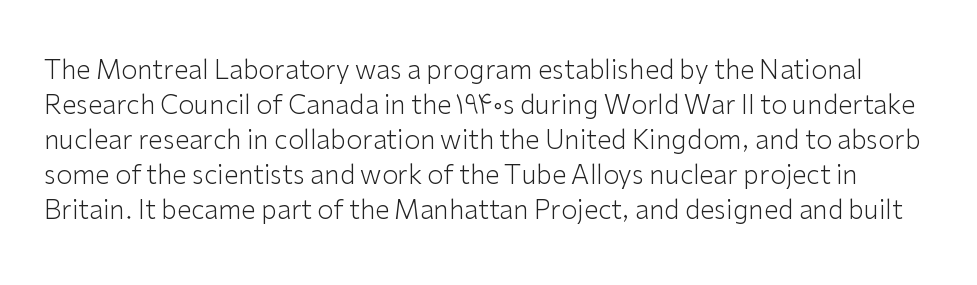
Descenders hang freely into open space. Do the letters lean? They stand straight. Stems and bowls with no extra thickness — not bold. Letter spacing: default.
